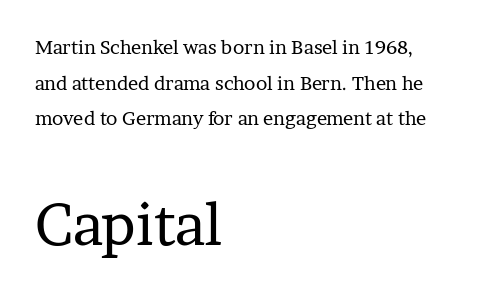
The image shows 58 px regular-weight serif type, upright; set left-aligned, line spacing 1.87x, normal letter spacing, not underlined; the second (bottom) block is 3.05x larger; low stroke contrast and a medium x-height.
